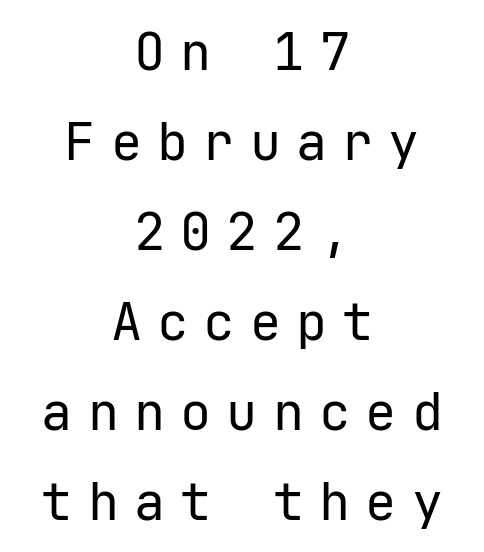
{"serif": "no", "italic": "no", "bold": "no", "weight": "regular", "width": "normal", "stroke_contrast": "low", "x_height": "medium", "monospaced": "yes", "underline": "no", "align": "center", "line_spacing_ratio": 1.73, "letter_spacing": "wide", "letter_spacing_em": 0.29, "glyph_px": 52}
